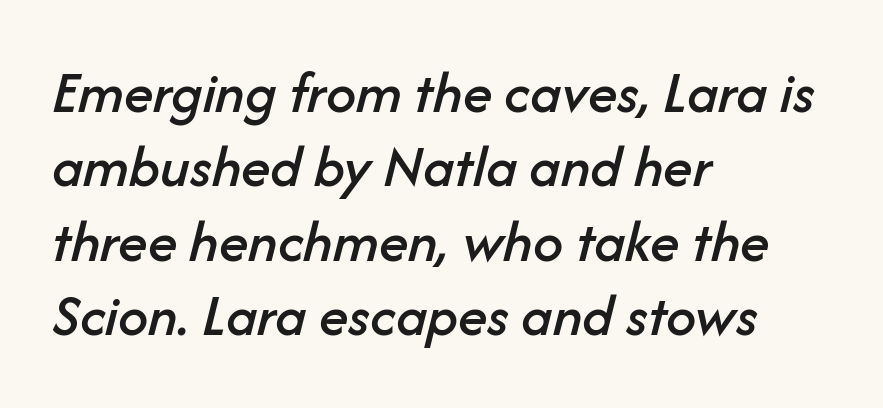
Q: Is the text italic (slanted)? A: Yes, it leans right by about 14 degrees.
Q: Is the text underlined? A: No.
Q: How is the paragraph aligned? A: Left-aligned.
Q: Is the spacing between letters normal or unusually wide? A: Normal.
Q: Width (condensed, normal, or wide)? A: Normal.
Q: Stroke contrast? A: Low.
Q: x-height? A: Medium.
Q: Monospaced? A: No.
